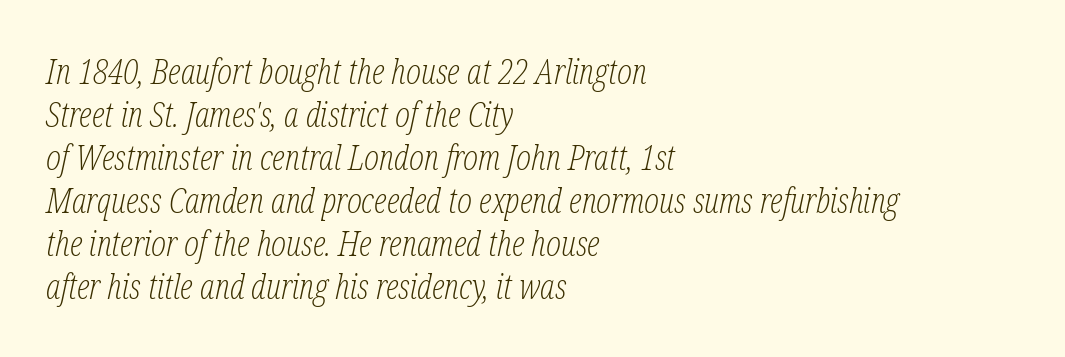
{"serif": "yes", "italic": "yes", "lean": "right", "slant_degrees": 12, "bold": "no", "weight": "light", "width": "condensed", "stroke_contrast": "low", "x_height": "medium", "monospaced": "no", "underline": "no", "align": "left", "line_spacing_ratio": 1.23, "letter_spacing": "normal", "letter_spacing_em": 0.0, "glyph_px": 35}
